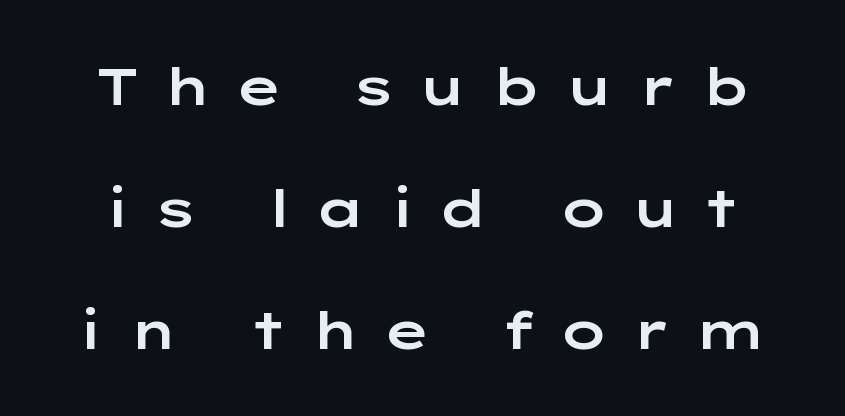
The image shows 52 px wide sans-serif type, upright; set loose line spacing (2.35x), unusually wide letter spacing (+0.4 em), not underlined; low stroke contrast and a medium x-height.
